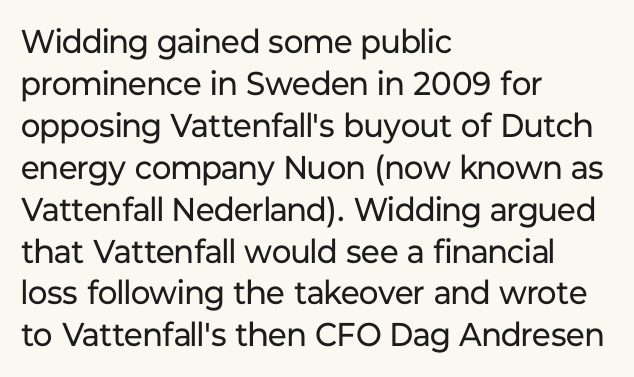
Q: Is the text bold? A: No.
Q: Is the text italic (slanted)? A: No, it is upright.
Q: Is the typeface a serif or a sans-serif typeface? A: Sans-serif.
Q: Is the text underlined? A: No.
Q: How is the paragraph aligned? A: Left-aligned.
Q: Is the spacing between letters normal or unusually wide? A: Normal.
Q: Is the spacing between lines tight, normal or loose? A: Normal.
Q: Width (condensed, normal, or wide)? A: Normal.
Q: Stroke contrast? A: Low.
Q: x-height? A: Medium.
Q: Monospaced? A: No.
